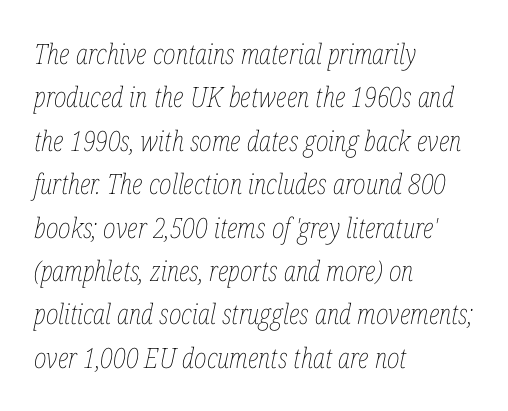
Q: Is the text bold? A: No.
Q: Is the text italic (slanted)? A: Yes, it leans right by about 12 degrees.
Q: Is the text underlined? A: No.
Q: How is the paragraph aligned? A: Left-aligned.
Q: Is the spacing between letters normal or unusually wide? A: Normal.
Q: Is the spacing between lines tight, normal or loose? A: Normal.
Q: Width (condensed, normal, or wide)? A: Condensed.
Q: Stroke contrast? A: Low.
Q: x-height? A: Medium.
Q: Monospaced? A: No.
